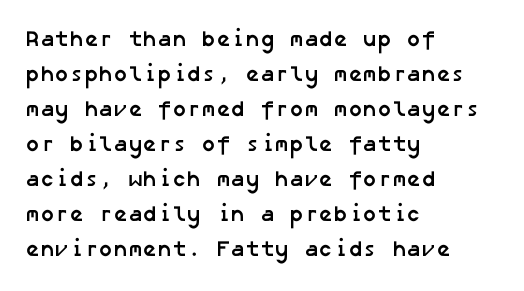
{"bold": "yes", "underline": "no", "align": "left", "line_spacing": "normal", "line_spacing_ratio": 1.59, "letter_spacing": "normal", "letter_spacing_em": 0.0, "glyph_px": 22}
